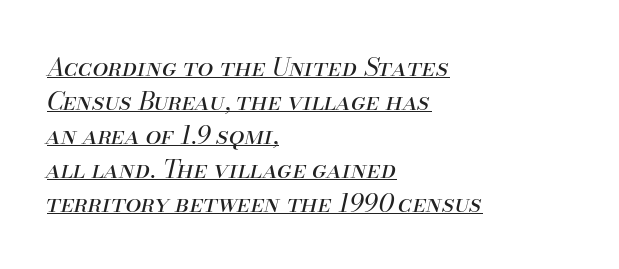
Honestly, the letter spacing is just normal — you wouldn't notice it. Emphasis-style slanted type is in use. Each line starts at the same left margin while the right side varies. Looks like someone drew a line under every word here.
